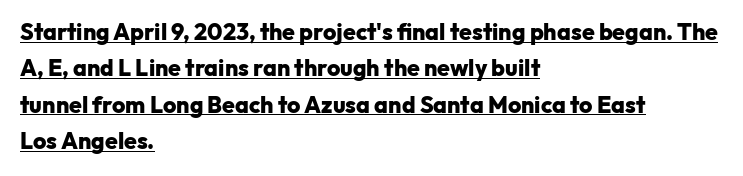
{"italic": "no", "bold": "yes", "underline": "yes", "align": "left", "line_spacing": "normal", "line_spacing_ratio": 1.58, "letter_spacing": "normal", "letter_spacing_em": 0.0, "glyph_px": 23}
